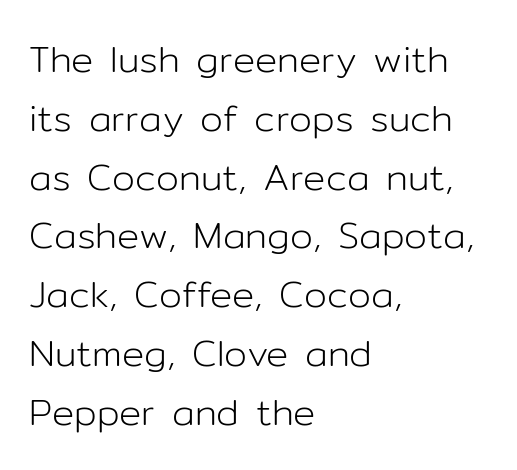
Q: Is the text bold? A: No.
Q: Is the text italic (slanted)? A: No, it is upright.
Q: Is the typeface a serif or a sans-serif typeface? A: Sans-serif.
Q: Is the text underlined? A: No.
Q: How is the paragraph aligned? A: Left-aligned.
Q: Is the spacing between letters normal or unusually wide? A: Normal.
Q: Is the spacing between lines tight, normal or loose? A: Normal.
Q: Width (condensed, normal, or wide)? A: Normal.
Q: Stroke contrast? A: Low.
Q: x-height? A: Medium.
Q: Monospaced? A: No.
